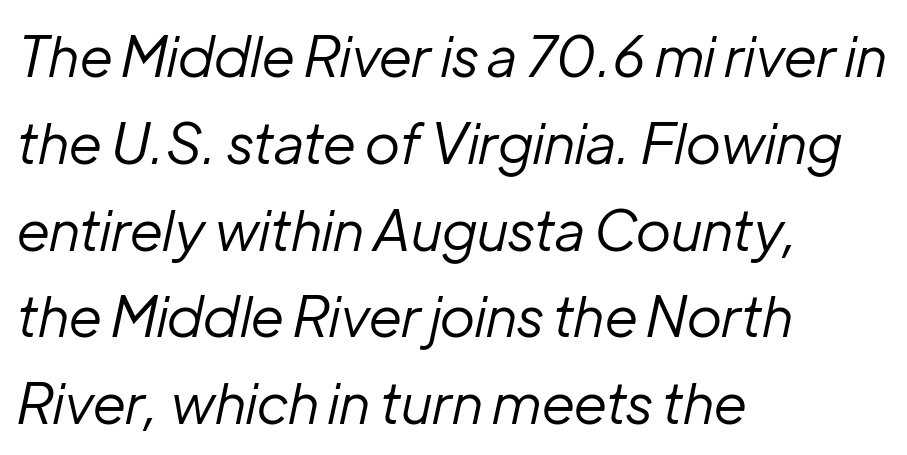
Q: Is the text bold? A: No.
Q: Is the text italic (slanted)? A: Yes, it leans right by about 12 degrees.
Q: Is the text underlined? A: No.
Q: How is the paragraph aligned? A: Left-aligned.
Q: Is the spacing between letters normal or unusually wide? A: Normal.
Q: Is the spacing between lines tight, normal or loose? A: Normal.
Q: Width (condensed, normal, or wide)? A: Normal.
Q: Stroke contrast? A: Low.
Q: x-height? A: Medium.
Q: Monospaced? A: No.
